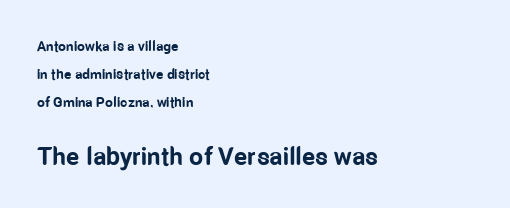
{"italic": "no", "bold": "yes", "underline": "no", "align": "left", "line_spacing": "loose", "line_spacing_ratio": 1.99, "letter_spacing": "normal", "letter_spacing_em": 0.0, "larger_block": "second", "size_ratio": 1.79, "glyph_px": 25}
